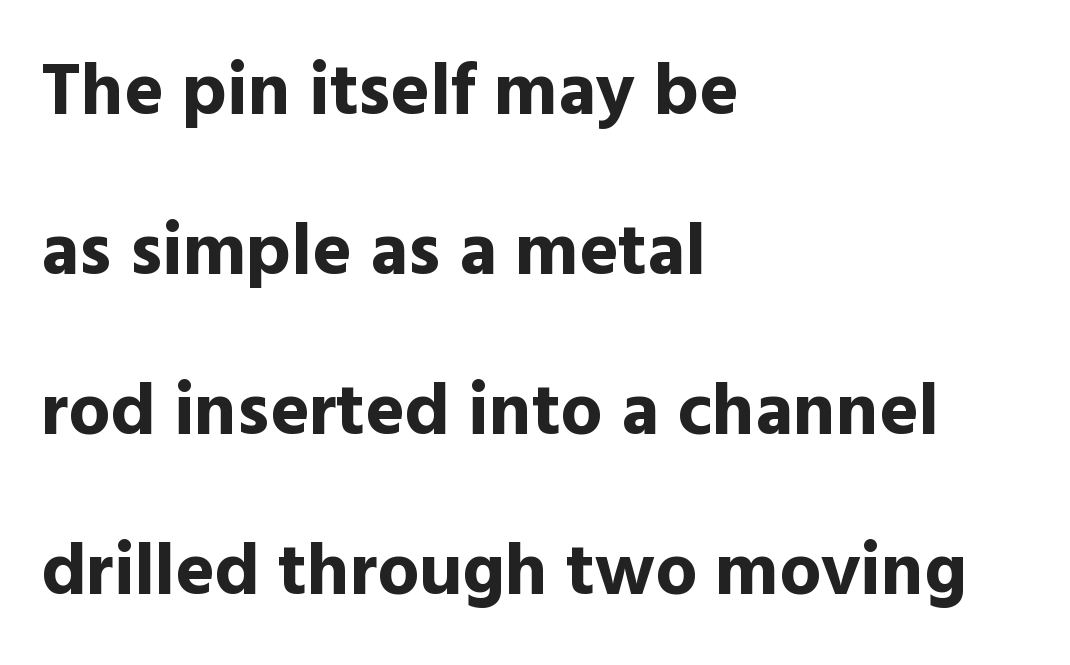
I'd describe the lettering as bold — thick and assertive. Spacing between characters is what you'd get straight out of the box. Character widths vary here, with narrow letters taking less room than wide ones. What's the leading like? Stretched, with rows far apart. To sum up the face: it is a sans, with no serifs. These lines stack with their left ends in a neat column.
